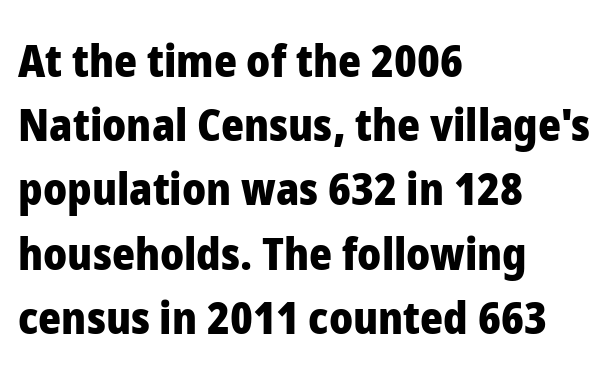
The image shows 44 px heavy sans-serif type, upright; set left-aligned, normal line spacing (1.46x), normal letter spacing, not underlined; low stroke contrast and a medium x-height.
